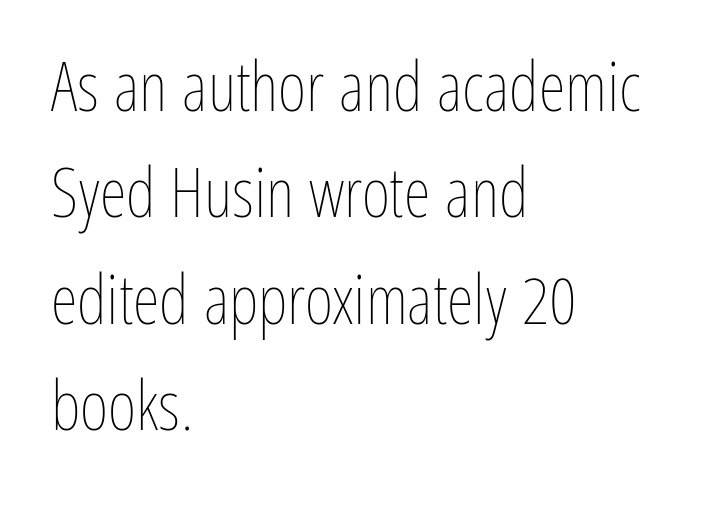
Stem width sits at or under what a default text font uses. The axis of the letterforms is exactly vertical. The area under the type is left untouched. Is this a fixed-width face? No — the glyphs have proportional, varying widths. The line-height multiplier appears to be the usual default.
